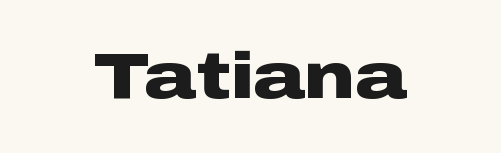
Centered paragraph, ragged on both sides. Think of a printed novel: that variable character pitch is what you see here. A sans-serif font was chosen for this passage. Descenders hang freely into open space. The axis of the letterforms is exactly vertical. Weight: bold.
